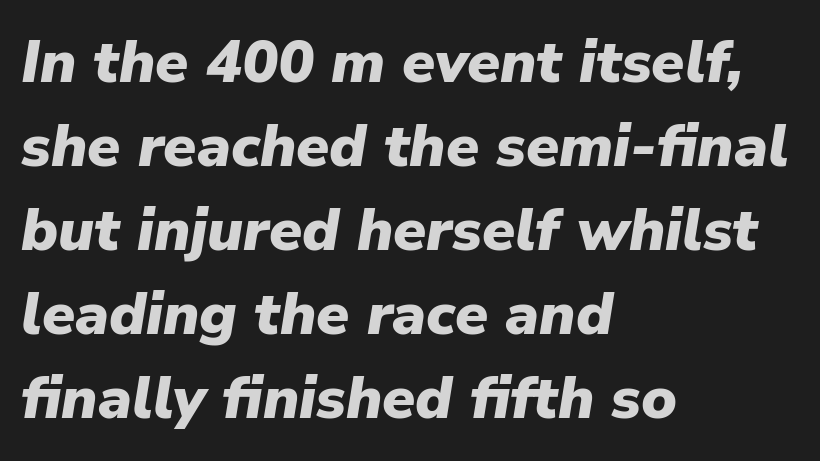
Q: Is the text bold? A: Yes.
Q: Is the text italic (slanted)? A: Yes, it leans right by about 9 degrees.
Q: Is the text underlined? A: No.
Q: How is the paragraph aligned? A: Left-aligned.
Q: Is the spacing between letters normal or unusually wide? A: Normal.
Q: Is the spacing between lines tight, normal or loose? A: Normal.
Q: Width (condensed, normal, or wide)? A: Normal.
Q: Stroke contrast? A: Low.
Q: x-height? A: Medium.
Q: Monospaced? A: No.
